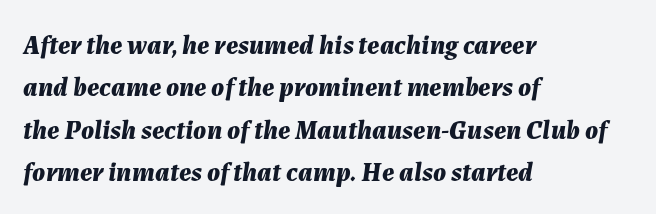
The image shows 27 px bold type, italic (leaning right); set left-aligned, normal line spacing (1.57x), normal letter spacing, not underlined.
